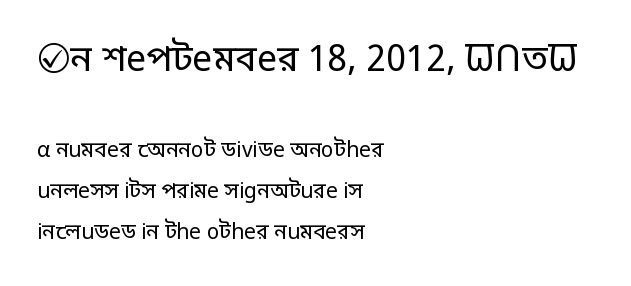
The image shows 36 px regular-weight sans-serif type, upright; set left-aligned, loose line spacing (1.97x), normal letter spacing, not underlined; the first (top) block is 1.71x larger; low stroke contrast and a large x-height.
